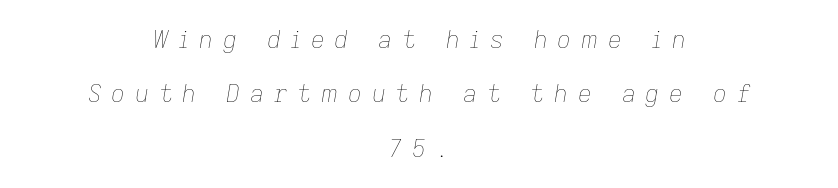
The image shows 24 px text type, italic (leaning right); set centered, loose line spacing (2.27x), unusually wide letter spacing (+0.41 em), not underlined.
